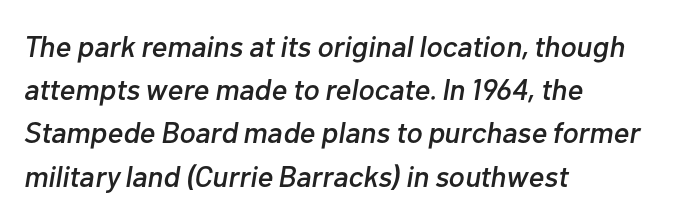
How are the letters spaced? Ordinarily, with no added tracking. A clean baseline with only descenders dipping below it. Visually the block forms a straight wall on the left and a jagged coastline on the right. Character widths vary here, with narrow letters taking less room than wide ones.
